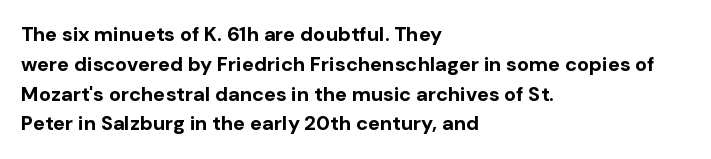
Q: Is the text bold? A: Yes.
Q: Is the text italic (slanted)? A: No, it is upright.
Q: Is the text underlined? A: No.
Q: How is the paragraph aligned? A: Left-aligned.
Q: Is the spacing between letters normal or unusually wide? A: Normal.
Q: Is the spacing between lines tight, normal or loose? A: Normal.
